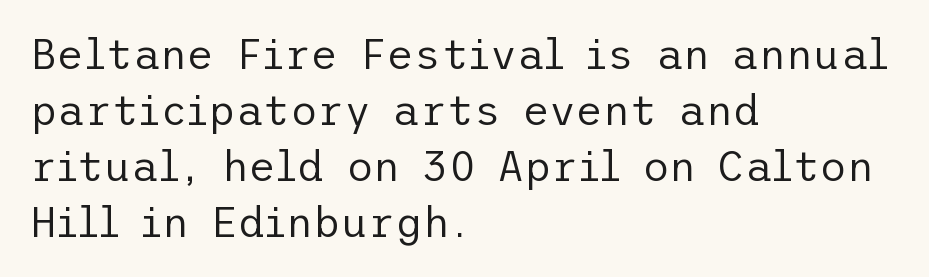
Is the type heavy? It reads as light-to-regular instead. The designer went with a sans here, leaving each stem footless. The lines in this sample share a left origin and differ only in where they stop. This is roman type, the default non-slanted kind.
